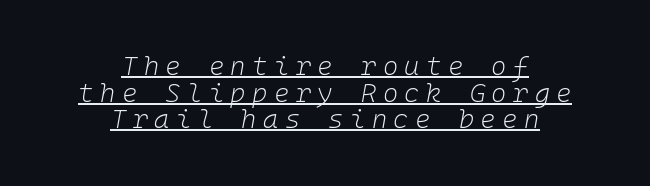
{"italic": "yes", "lean": "right", "slant_degrees": 10, "bold": "no", "underline": "yes", "align": "center", "line_spacing": "tight", "line_spacing_ratio": 1.02, "letter_spacing": "wide", "letter_spacing_em": 0.25, "glyph_px": 26}
